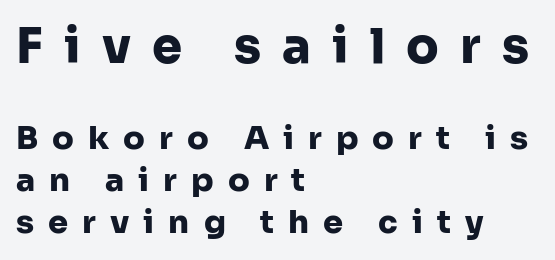
Q: Is the text bold? A: Yes.
Q: Is the text italic (slanted)? A: No, it is upright.
Q: Is the typeface a serif or a sans-serif typeface? A: Sans-serif.
Q: Is the text underlined? A: No.
Q: How is the paragraph aligned? A: Left-aligned.
Q: Is the spacing between letters normal or unusually wide? A: Unusually wide.
Q: Is the spacing between lines tight, normal or loose? A: Normal.
Q: Which block of text is set in a larger size, the first (top) or the second (bottom)? A: The first (top) one.
Q: Width (condensed, normal, or wide)? A: Normal.
Q: Stroke contrast? A: Low.
Q: x-height? A: Medium.
Q: Monospaced? A: No.
